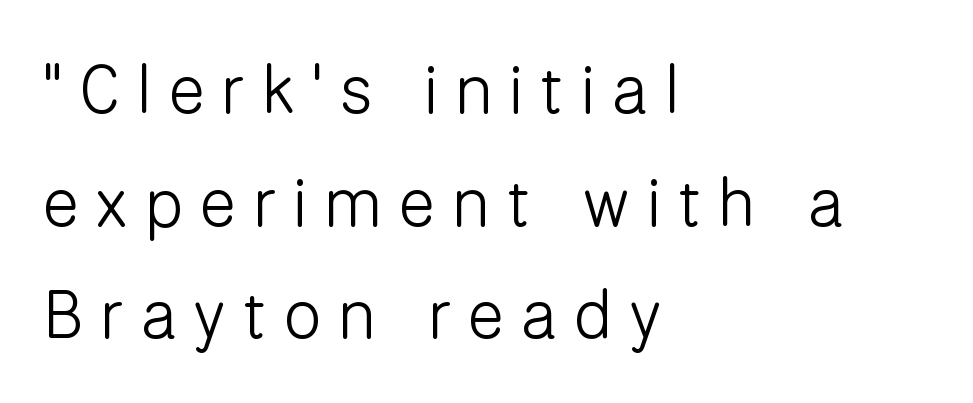
Q: Is the text bold? A: No.
Q: Is the text italic (slanted)? A: No, it is upright.
Q: Is the typeface a serif or a sans-serif typeface? A: Sans-serif.
Q: Is the text underlined? A: No.
Q: How is the paragraph aligned? A: Left-aligned.
Q: Is the spacing between letters normal or unusually wide? A: Unusually wide.
Q: Is the spacing between lines tight, normal or loose? A: Normal.
Q: Width (condensed, normal, or wide)? A: Normal.
Q: Stroke contrast? A: Low.
Q: x-height? A: Medium.
Q: Monospaced? A: No.
